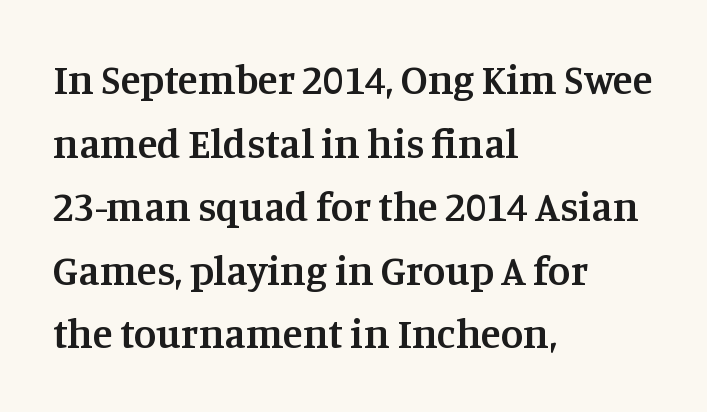
Check where the strokes stop: tiny serifs finish them off. A bare baseline throughout the passage. The face used here is proportionally spaced, like ordinary book or web type. One-word summary of the alignment: left. A typesetter would call this zero additional tracking. Regular leading.
